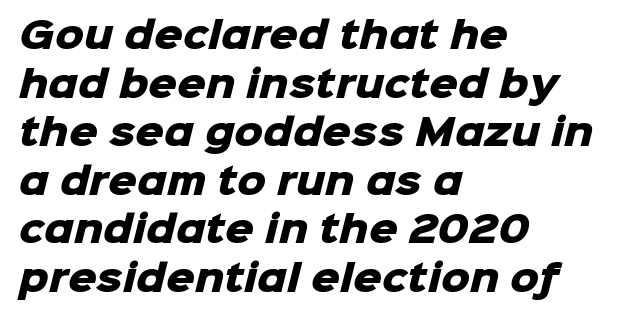
The image shows 36 px heavy sans-serif type; set left-aligned, normal line spacing (1.35x), normal letter spacing, not underlined; low stroke contrast and a medium x-height.
